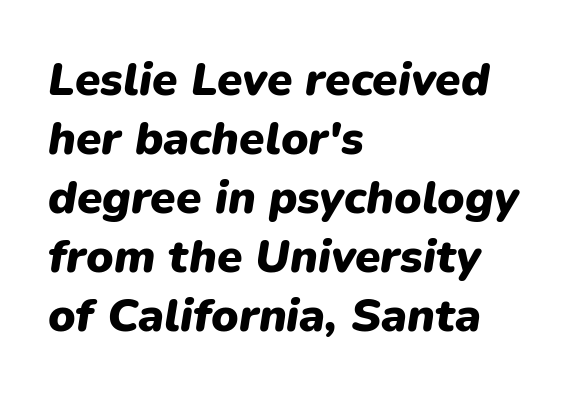
{"italic": "yes", "lean": "right", "slant_degrees": 9, "bold": "yes", "weight": "heavy", "width": "normal", "stroke_contrast": "low", "x_height": "medium", "monospaced": "no", "underline": "no", "align": "left", "line_spacing": "normal", "line_spacing_ratio": 1.28, "letter_spacing": "normal", "letter_spacing_em": 0.0, "glyph_px": 46}
